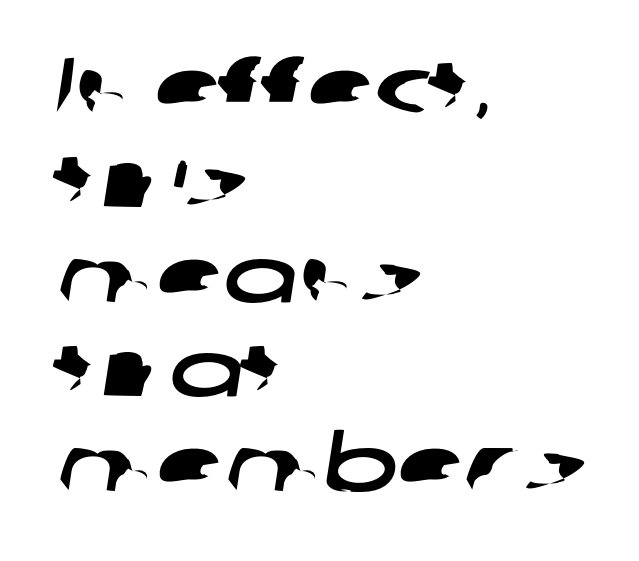
Q: Is the typeface a serif or a sans-serif typeface? A: Sans-serif.
Q: Is the text underlined? A: No.
Q: How is the paragraph aligned? A: Left-aligned.
Q: Is the spacing between letters normal or unusually wide? A: Normal.
Q: Width (condensed, normal, or wide)? A: Wide.
Q: Stroke contrast? A: Low.
Q: x-height? A: Medium.
Q: Monospaced? A: No.
